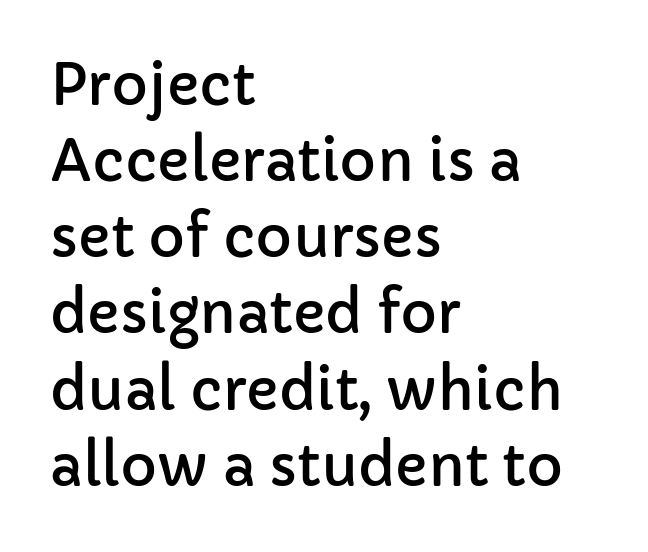
Is there much room between lines? A standard amount, neither cramped nor airy. All the whitespace from short lines collects on the right. To sum up the face: it is a sans, with no serifs. Does the lettering tilt? It doesn't — this is upright. Here the glyphs are tracked normally, forming tight word shapes.
